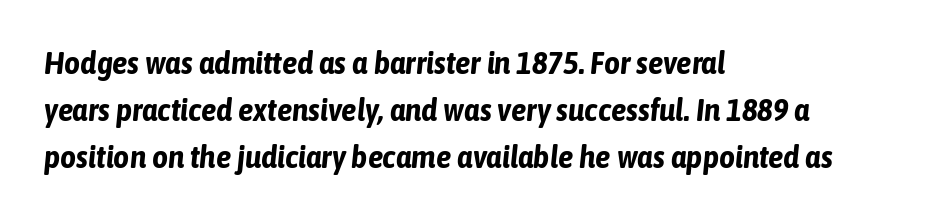
{"italic": "yes", "lean": "right", "slant_degrees": 6, "bold": "yes", "weight": "bold", "width": "condensed", "stroke_contrast": "low", "x_height": "medium", "monospaced": "no", "underline": "no", "align": "left", "line_spacing": "normal", "line_spacing_ratio": 1.52, "letter_spacing": "normal", "letter_spacing_em": 0.0, "glyph_px": 31}
